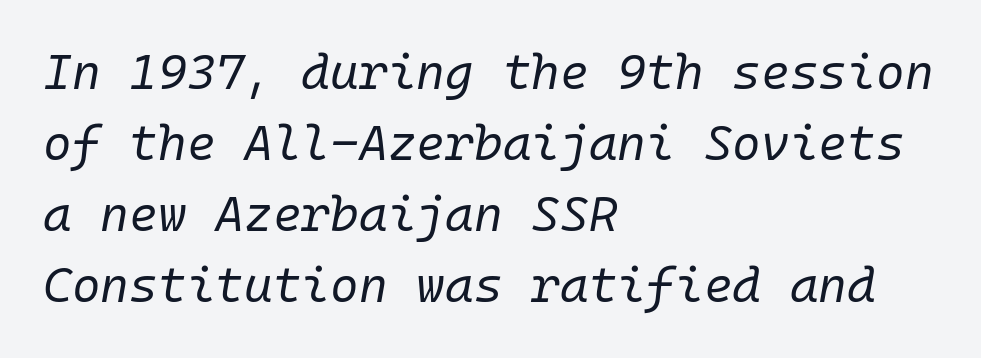
The letters march in equal steps, a hallmark of fixed-pitch type. Nobody touched the tracking dial on this one. A quiet, ordinary-to-light weight characterises the typeface. This rendering uses left alignment, leaving the right contour irregular. Type without underlining.
